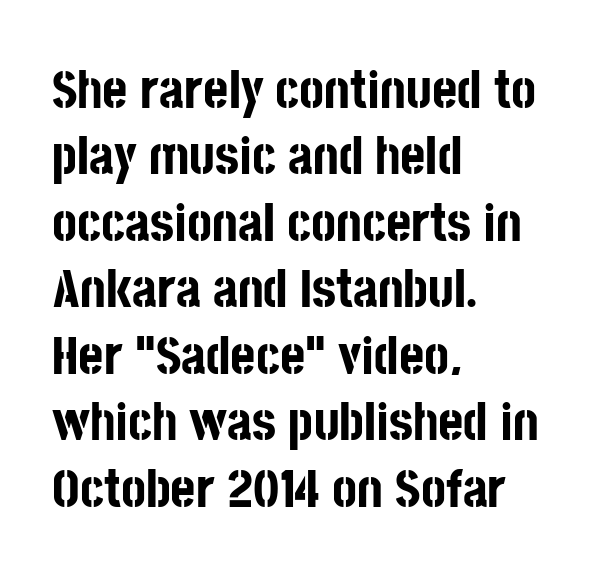
Is there any slant? The stems are plumb. Do the characters align in a grid? No, the font is proportional. Note: no serifs on the glyphs. Left-aligned paragraph, ragged on the right. Default kerning and tracking; the words read as compact shapes. Notice how thick the strokes are: this is what a full bold looks like.
